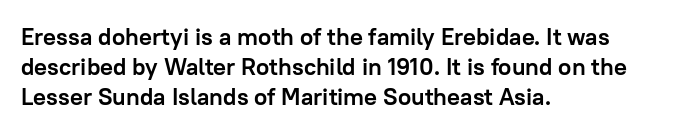
The image shows 24 px bold type, upright; set left-aligned, normal line spacing (1.25x), normal letter spacing, not underlined.
